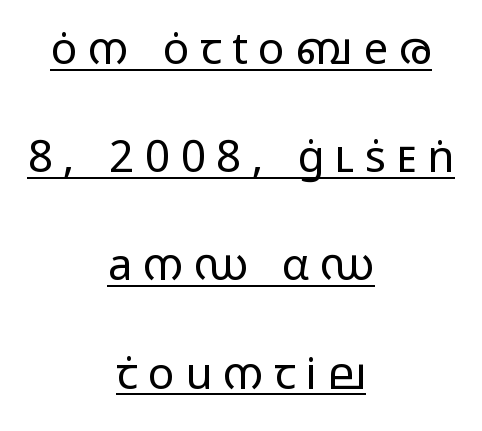
{"serif": "no", "italic": "no", "bold": "no", "weight": "regular", "width": "wide", "stroke_contrast": "low", "x_height": "medium", "monospaced": "no", "underline": "yes", "align": "center", "line_spacing": "loose", "line_spacing_ratio": 2.46, "letter_spacing": "wide", "letter_spacing_em": 0.24, "glyph_px": 44}
